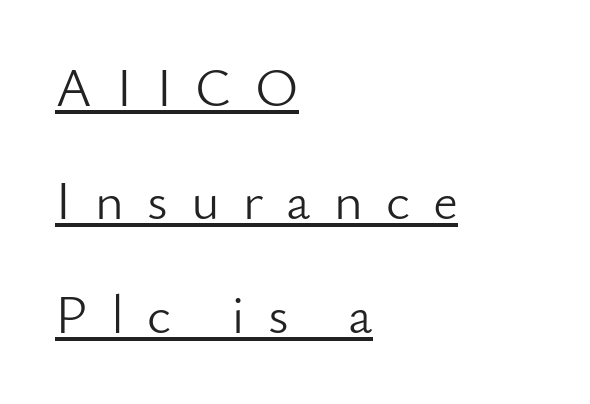
The image shows 55 px light sans-serif type, upright; set left-aligned, loose line spacing (2.06x), unusually wide letter spacing (+0.42 em), underlined; low stroke contrast and a small x-height.
